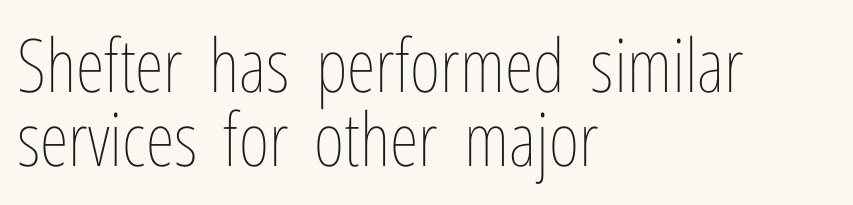
The image shows 74 px thin, condensed type, upright; set left-aligned, tight line spacing (1.0x), normal letter spacing, not underlined; low stroke contrast and a medium x-height.
